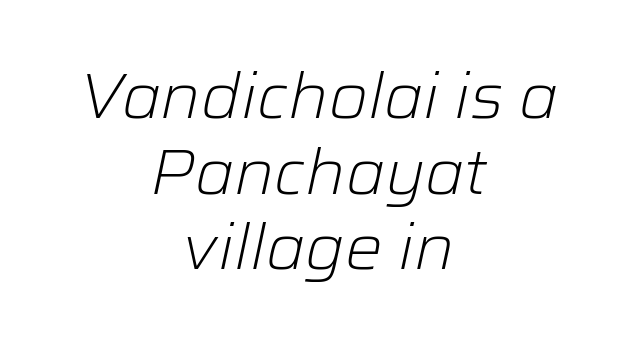
{"italic": "yes", "lean": "right", "slant_degrees": 12, "bold": "no", "weight": "light", "width": "normal", "stroke_contrast": "low", "x_height": "medium", "monospaced": "no", "underline": "no", "align": "center", "line_spacing_ratio": 1.2, "letter_spacing": "normal", "letter_spacing_em": 0.0, "glyph_px": 63}
